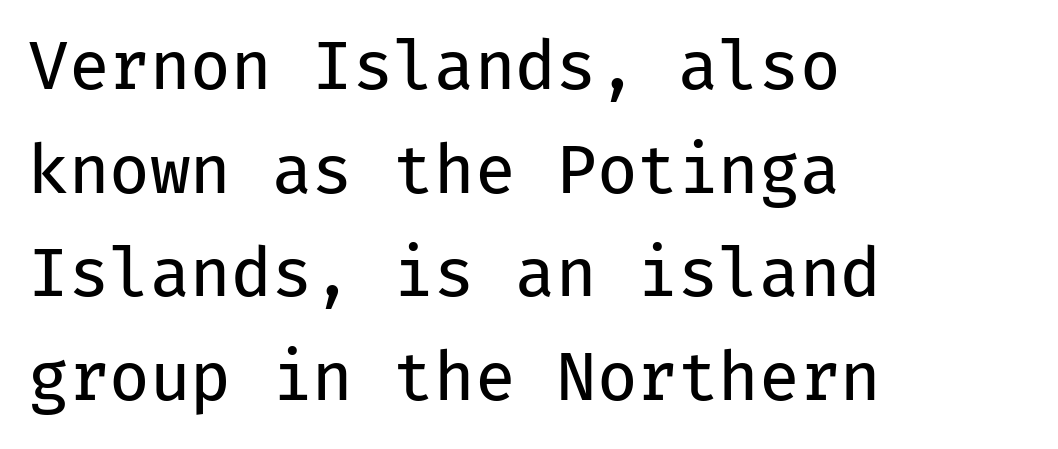
The image shows 66 px regular-weight sans-serif type, upright, monospaced; set left-aligned, normal line spacing (1.57x), normal letter spacing, not underlined; low stroke contrast and a medium x-height.
